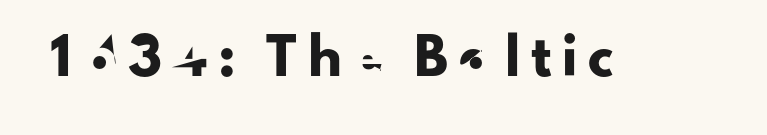
Q: Is the text italic (slanted)? A: No, it is upright.
Q: Is the typeface a serif or a sans-serif typeface? A: Sans-serif.
Q: Is the text underlined? A: No.
Q: Is the spacing between letters normal or unusually wide? A: Unusually wide.
Q: Width (condensed, normal, or wide)? A: Normal.
Q: Stroke contrast? A: Low.
Q: x-height? A: Small.
Q: Monospaced? A: No.
